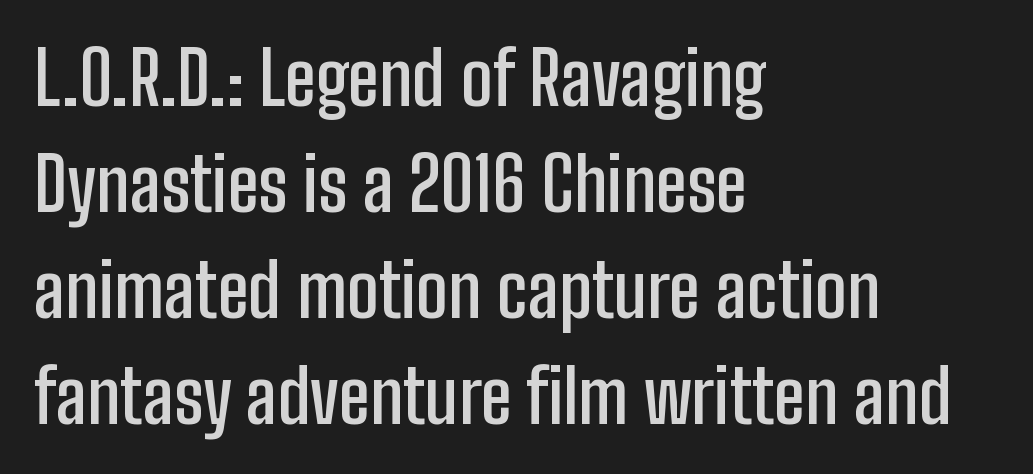
The image shows 73 px semibold, condensed sans-serif type, upright; set left-aligned, normal line spacing (1.45x), normal letter spacing, not underlined; low stroke contrast and a medium x-height.
